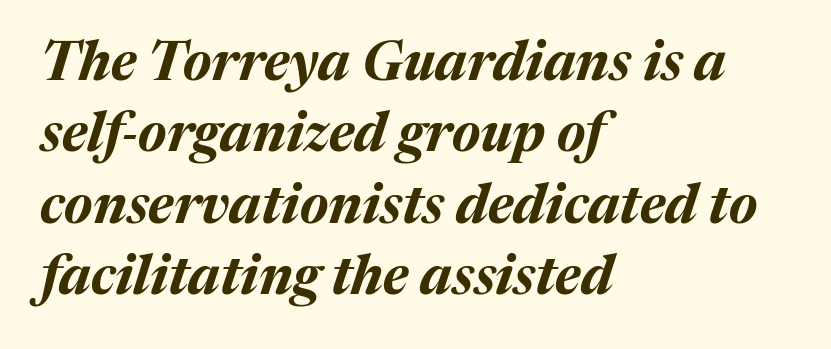
The image shows 54 px bold type, italic (leaning right); set left-aligned, normal line spacing (1.32x), normal letter spacing, not underlined; medium stroke contrast and a medium x-height.
